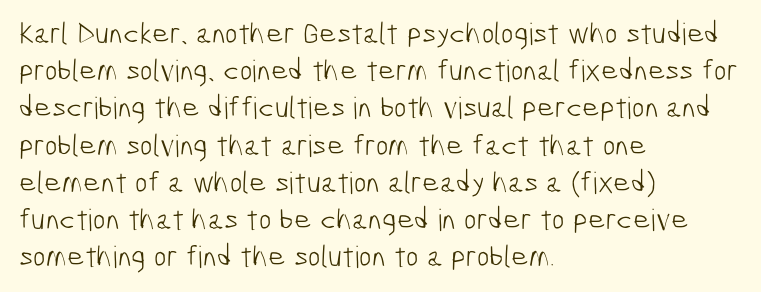
The image shows 30 px light, condensed sans-serif type; set left-aligned, line spacing 1.24x, normal letter spacing, not underlined; low stroke contrast and a medium x-height.
